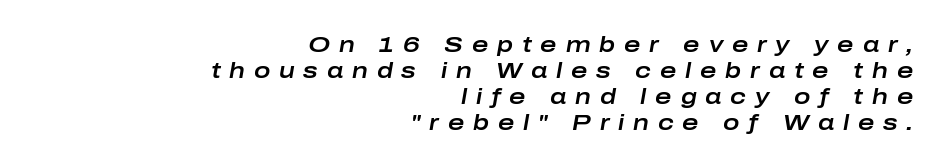
The image shows 22 px text type, italic (leaning right); set right-aligned, line spacing 1.18x, unusually wide letter spacing (+0.4 em), not underlined.
